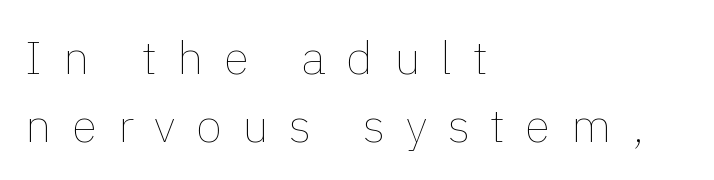
Q: Is the text bold? A: No.
Q: Is the text italic (slanted)? A: No, it is upright.
Q: Is the text underlined? A: No.
Q: How is the paragraph aligned? A: Left-aligned.
Q: Is the spacing between letters normal or unusually wide? A: Unusually wide.
Q: Is the spacing between lines tight, normal or loose? A: Normal.
Q: Width (condensed, normal, or wide)? A: Normal.
Q: x-height? A: Medium.
Q: Monospaced? A: No.
